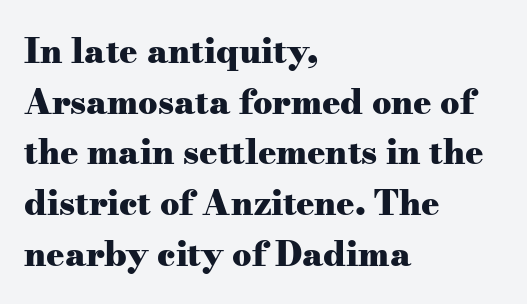
Q: Is the text bold? A: Yes.
Q: Is the text italic (slanted)? A: No, it is upright.
Q: Is the typeface a serif or a sans-serif typeface? A: Serif.
Q: Is the text underlined? A: No.
Q: How is the paragraph aligned? A: Left-aligned.
Q: Is the spacing between letters normal or unusually wide? A: Normal.
Q: Is the spacing between lines tight, normal or loose? A: Normal.
Q: Width (condensed, normal, or wide)? A: Wide.
Q: Stroke contrast? A: Medium.
Q: x-height? A: Small.
Q: Monospaced? A: No.
